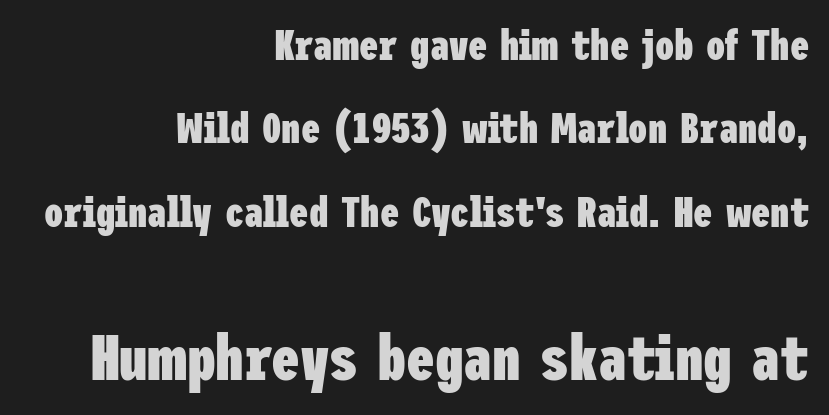
Is the type bold? Yes — the strokes are clearly thick and heavy. The lettering stays uniformly vertical, giving the passage a roman look. Descenders are the only things crossing below the line. Visually the block forms a straight wall on the right and a jagged coastline on the left. This sample trades compactness for vertical openness between lines.
